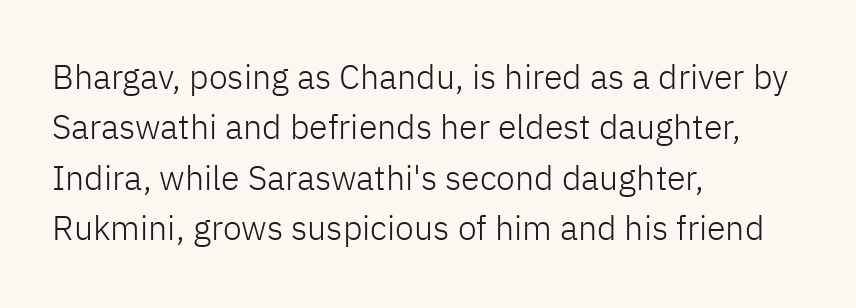
{"serif": "no", "italic": "no", "bold": "no", "weight": "light", "width": "normal", "stroke_contrast": "low", "x_height": "medium", "monospaced": "no", "underline": "no", "align": "left", "line_spacing": "normal", "line_spacing_ratio": 1.48, "letter_spacing": "normal", "letter_spacing_em": 0.0, "glyph_px": 34}
